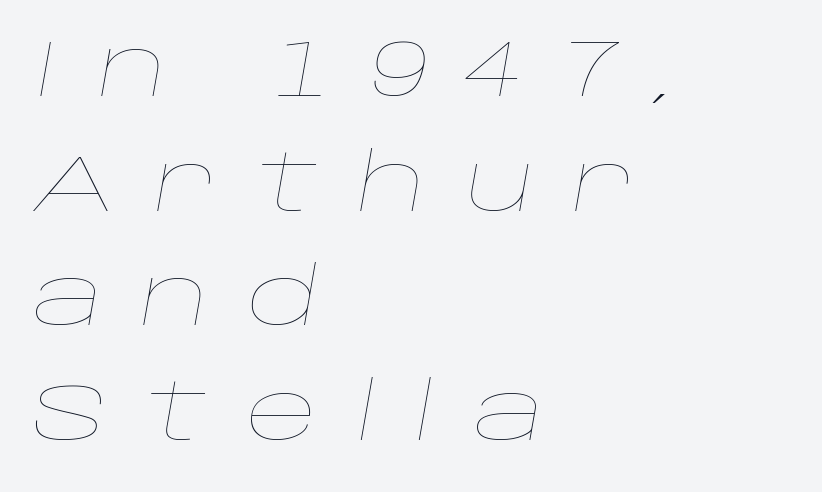
Someone cranked the tracking dial way up on this one. Weight: in the light-to-regular range. Beneath every word, the page is bare. The whole block is typeset with a tilt. These lines are set flush left with a ragged right edge.
